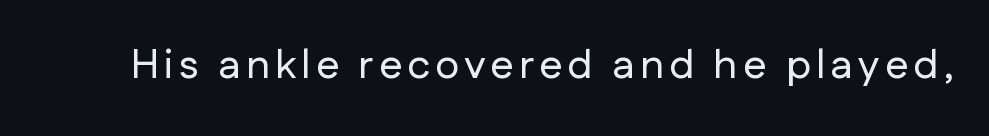
Q: Is the text italic (slanted)? A: No, it is upright.
Q: Is the typeface a serif or a sans-serif typeface? A: Sans-serif.
Q: Is the text underlined? A: No.
Q: Width (condensed, normal, or wide)? A: Normal.
Q: Stroke contrast? A: Low.
Q: x-height? A: Medium.
Q: Monospaced? A: No.
